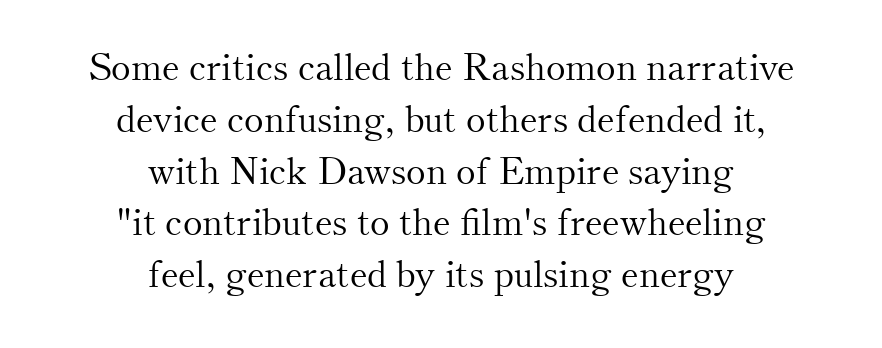
Q: Is the text bold? A: No.
Q: Is the text italic (slanted)? A: No, it is upright.
Q: Is the typeface a serif or a sans-serif typeface? A: Serif.
Q: Is the text underlined? A: No.
Q: How is the paragraph aligned? A: Centered.
Q: Is the spacing between letters normal or unusually wide? A: Normal.
Q: Is the spacing between lines tight, normal or loose? A: Normal.
Q: Width (condensed, normal, or wide)? A: Normal.
Q: Stroke contrast? A: Medium.
Q: x-height? A: Small.
Q: Monospaced? A: No.
